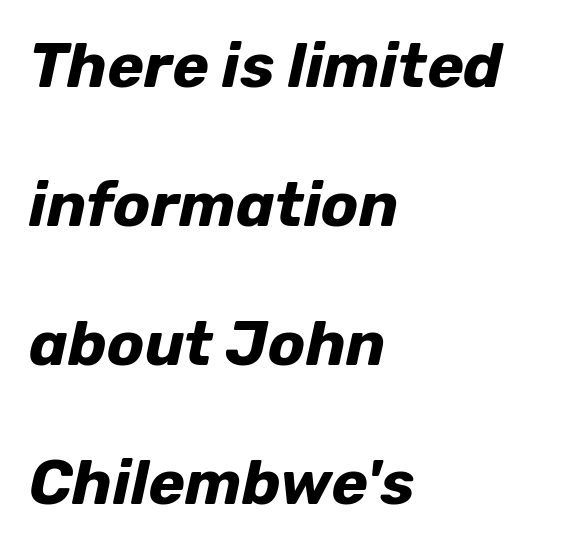
{"italic": "yes", "lean": "right", "slant_degrees": 12, "bold": "yes", "weight": "bold", "width": "normal", "stroke_contrast": "low", "x_height": "medium", "monospaced": "no", "underline": "no", "align": "left", "line_spacing": "loose", "line_spacing_ratio": 2.24, "letter_spacing": "normal", "letter_spacing_em": 0.0, "glyph_px": 62}
